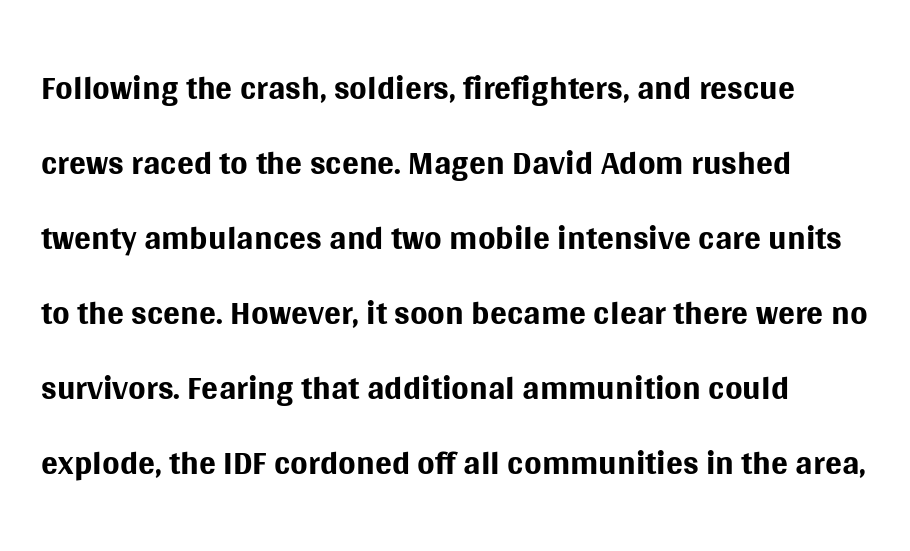
{"serif": "no", "italic": "no", "bold": "no", "weight": "regular", "width": "normal", "stroke_contrast": "medium", "x_height": "large", "monospaced": "no", "underline": "no", "line_spacing": "normal", "line_spacing_ratio": 1.5, "letter_spacing": "normal", "letter_spacing_em": 0.0, "glyph_px": 50}
